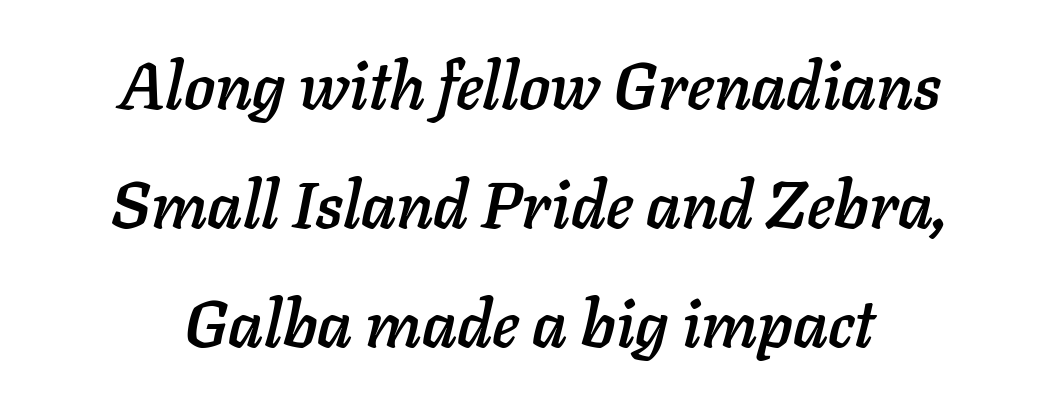
Words float on clear page, feet unadorned. Do the characters align in a grid? No, the font is proportional. Between one letter and the next there's only the usual sliver of space. The rendering applies a slant to the glyphs. Short and long lines alike share a common midpoint.
